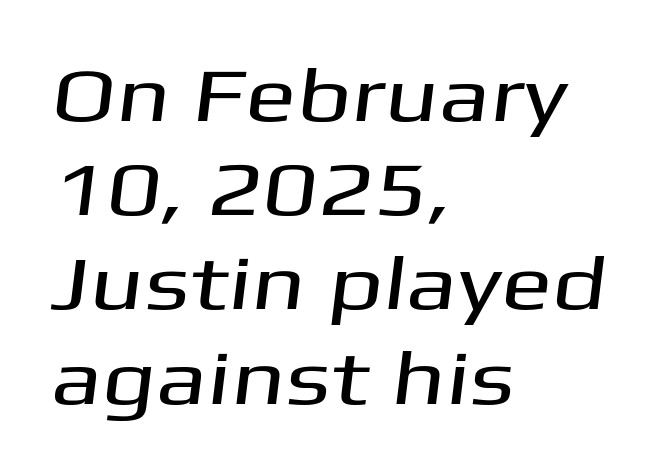
{"serif": "no", "width": "wide", "stroke_contrast": "medium", "x_height": "medium", "monospaced": "no", "underline": "no", "align": "left", "line_spacing_ratio": 1.24, "letter_spacing": "normal", "letter_spacing_em": 0.0, "glyph_px": 76}
